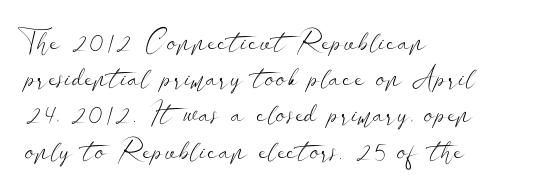
Rows of type keep a routine distance in the vertical direction. The letters carry no serifs — their stems end cleanly without finishing strokes. Which margin do the lines hug? The left one — the right edge is uneven. The zone under the glyphs is completely vacant. Spacing between characters is what you'd get straight out of the box.
